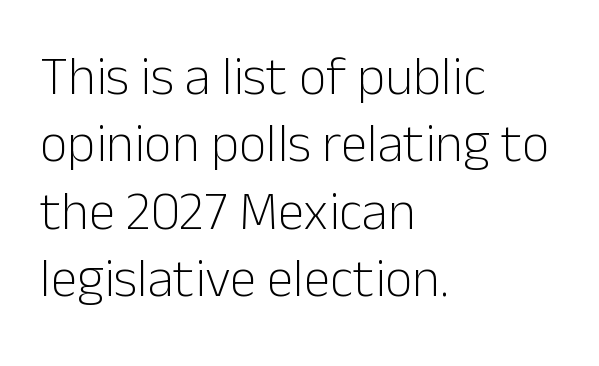
Q: Is the text bold? A: No.
Q: Is the text italic (slanted)? A: No, it is upright.
Q: Is the typeface a serif or a sans-serif typeface? A: Sans-serif.
Q: Is the text underlined? A: No.
Q: How is the paragraph aligned? A: Left-aligned.
Q: Is the spacing between letters normal or unusually wide? A: Normal.
Q: Is the spacing between lines tight, normal or loose? A: Normal.
Q: Width (condensed, normal, or wide)? A: Normal.
Q: Stroke contrast? A: Low.
Q: x-height? A: Medium.
Q: Monospaced? A: No.
